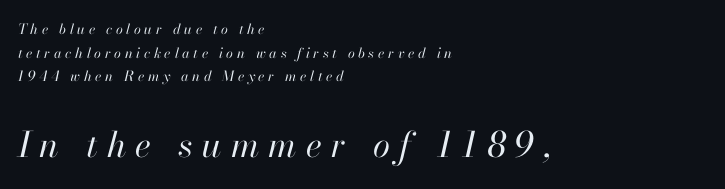
Q: Is the text bold? A: No.
Q: Is the text italic (slanted)? A: Yes, it leans right by about 13 degrees.
Q: Is the text underlined? A: No.
Q: How is the paragraph aligned? A: Left-aligned.
Q: Is the spacing between letters normal or unusually wide? A: Unusually wide.
Q: Is the spacing between lines tight, normal or loose? A: Normal.
Q: Which block of text is set in a larger size, the first (top) or the second (bottom)? A: The second (bottom) one.
Q: Width (condensed, normal, or wide)? A: Normal.
Q: Stroke contrast? A: High.
Q: x-height? A: Small.
Q: Monospaced? A: No.
